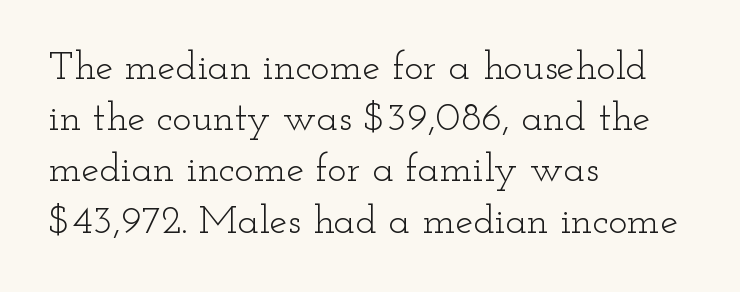
The font family rendered here belongs to the serif group. Does extra space separate the letters? No, they use regular spacing. Anything drawn beneath the words? Only blank space. The block of text has a typical density, with ordinary space between rows.
